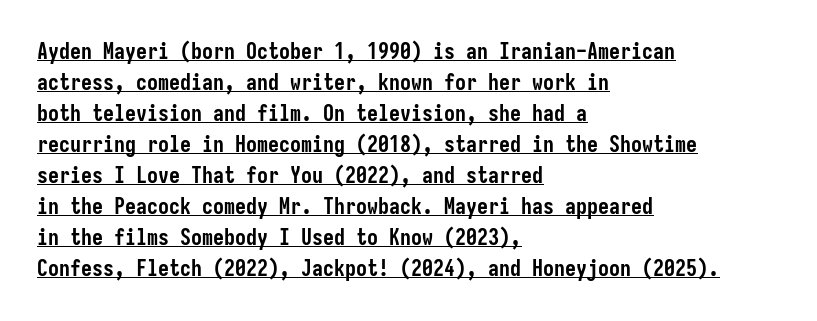
{"italic": "no", "bold": "yes", "underline": "yes", "align": "left", "line_spacing": "normal", "line_spacing_ratio": 1.41, "letter_spacing": "normal", "letter_spacing_em": 0.0, "glyph_px": 22}
